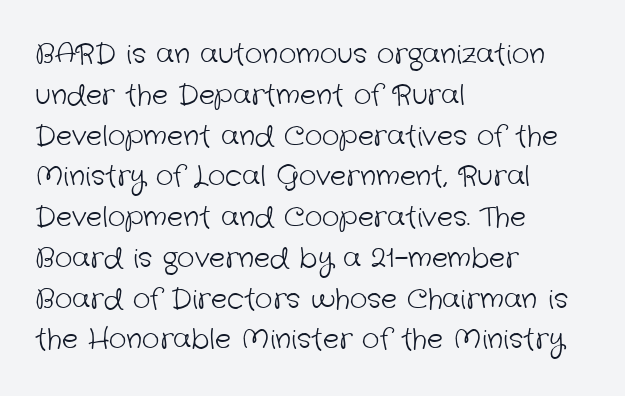
Q: Is the text bold? A: No.
Q: Is the text underlined? A: No.
Q: How is the paragraph aligned? A: Left-aligned.
Q: Is the spacing between letters normal or unusually wide? A: Normal.
Q: Is the spacing between lines tight, normal or loose? A: Normal.
